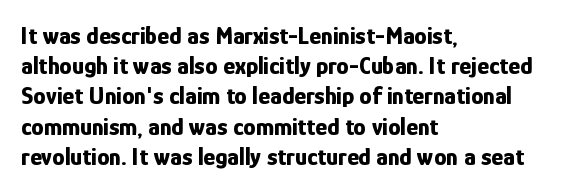
Q: Is the text bold? A: Yes.
Q: Is the text italic (slanted)? A: No, it is upright.
Q: Is the text underlined? A: No.
Q: How is the paragraph aligned? A: Left-aligned.
Q: Is the spacing between letters normal or unusually wide? A: Normal.
